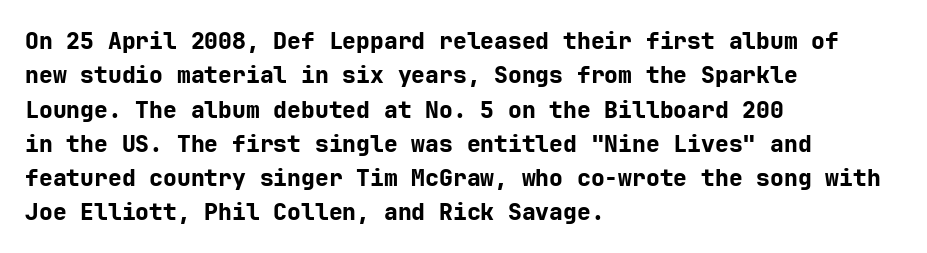
The space directly below the letters is spotless. Interline gaps are of average width in this sample. Ascenders rise straight up at ninety degrees. The rendering anchors every line to the left-hand side. The horizontal fit of the characters is conventional and even. The sample has been set heavy, in full bold.
